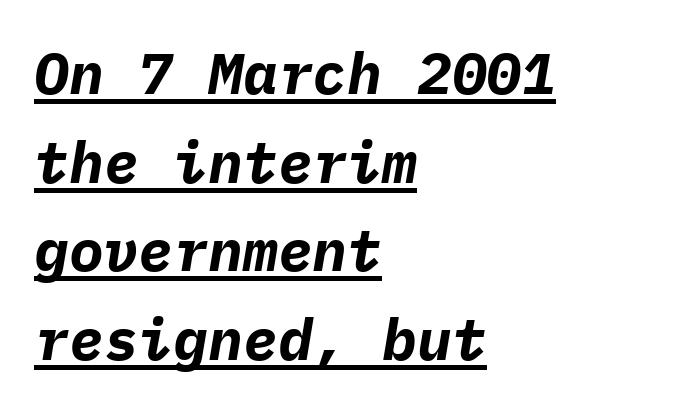
Q: Is the text bold? A: Yes.
Q: Is the text italic (slanted)? A: Yes, it leans right by about 9 degrees.
Q: Is the text underlined? A: Yes.
Q: How is the paragraph aligned? A: Left-aligned.
Q: Is the spacing between letters normal or unusually wide? A: Normal.
Q: Is the spacing between lines tight, normal or loose? A: Normal.
Q: Width (condensed, normal, or wide)? A: Normal.
Q: Stroke contrast? A: Low.
Q: x-height? A: Medium.
Q: Monospaced? A: Yes.
